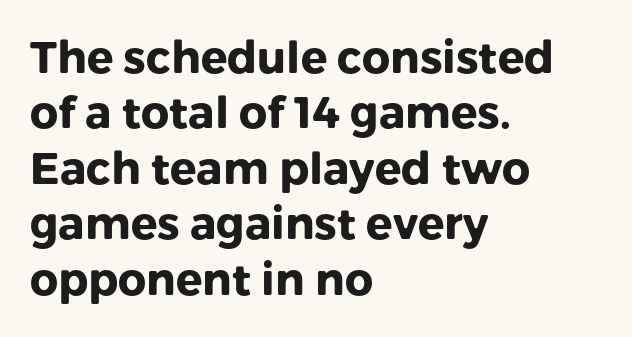
{"serif": "no", "italic": "no", "bold": "yes", "weight": "heavy", "width": "normal", "stroke_contrast": "low", "x_height": "medium", "monospaced": "no", "underline": "no", "align": "left", "line_spacing": "normal", "line_spacing_ratio": 1.26, "letter_spacing": "normal", "letter_spacing_em": 0.0, "glyph_px": 44}
